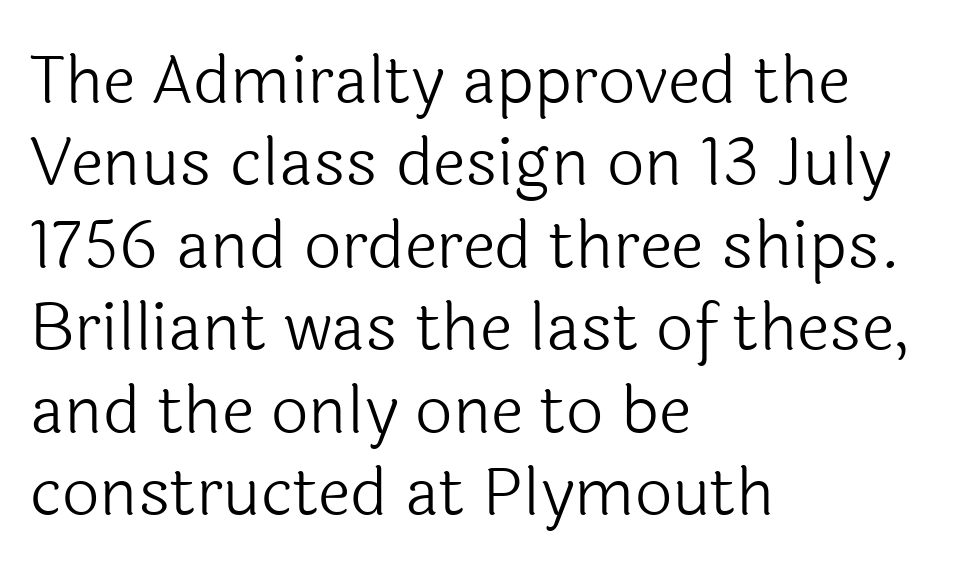
{"serif": "no", "italic": "no", "bold": "no", "weight": "light", "width": "normal", "x_height": "medium", "monospaced": "no", "underline": "no", "align": "left", "line_spacing": "normal", "line_spacing_ratio": 1.25, "letter_spacing": "normal", "letter_spacing_em": 0.0, "glyph_px": 66}
